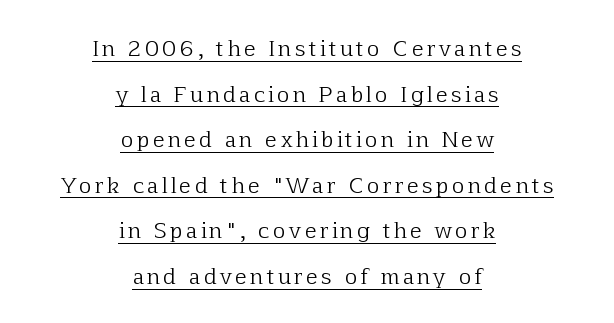
{"italic": "no", "bold": "no", "underline": "yes", "align": "center", "line_spacing": "loose", "line_spacing_ratio": 2.17, "glyph_px": 21}
